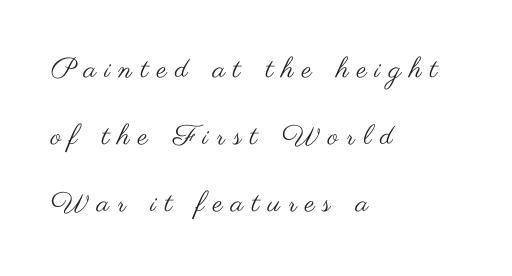
{"serif": "no", "bold": "no", "weight": "regular", "width": "wide", "stroke_contrast": "medium", "x_height": "small", "monospaced": "no", "underline": "no", "align": "left", "line_spacing": "loose", "line_spacing_ratio": 2.4, "letter_spacing": "wide", "letter_spacing_em": 0.3, "glyph_px": 28}
